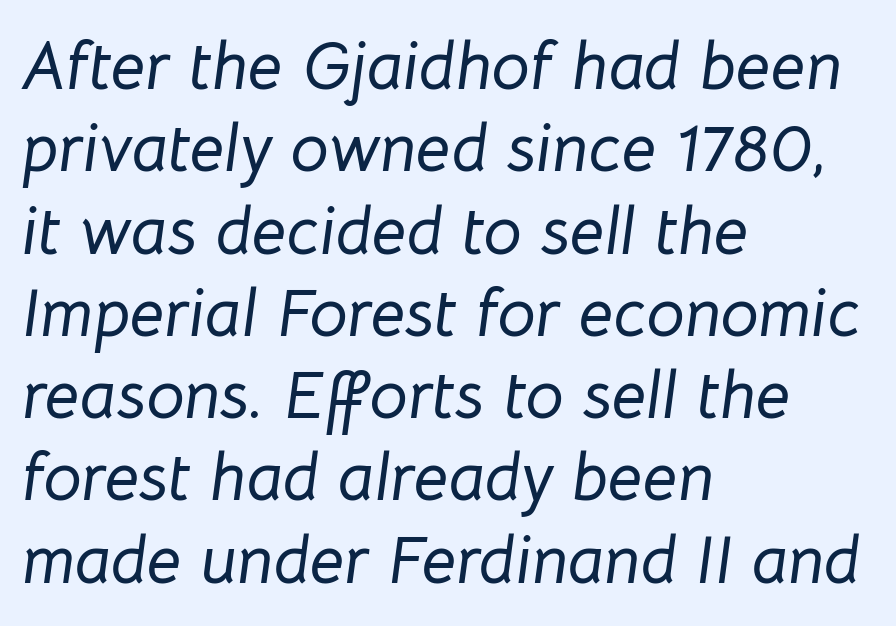
{"italic": "yes", "lean": "right", "slant_degrees": 8, "width": "normal", "stroke_contrast": "low", "x_height": "medium", "monospaced": "no", "underline": "no", "align": "left", "line_spacing_ratio": 1.21, "letter_spacing": "normal", "letter_spacing_em": 0.0, "glyph_px": 68}
